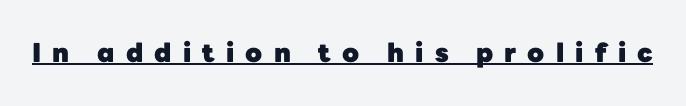
{"italic": "no", "bold": "yes", "underline": "yes", "letter_spacing": "wide", "letter_spacing_em": 0.43, "glyph_px": 26}
